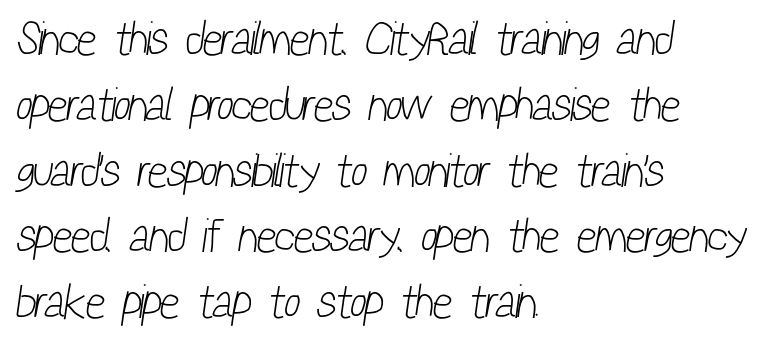
Q: Is the text bold? A: No.
Q: Is the typeface a serif or a sans-serif typeface? A: Sans-serif.
Q: Is the text underlined? A: No.
Q: How is the paragraph aligned? A: Left-aligned.
Q: Is the spacing between letters normal or unusually wide? A: Normal.
Q: Is the spacing between lines tight, normal or loose? A: Normal.
Q: Width (condensed, normal, or wide)? A: Condensed.
Q: Stroke contrast? A: Low.
Q: x-height? A: Medium.
Q: Monospaced? A: No.
